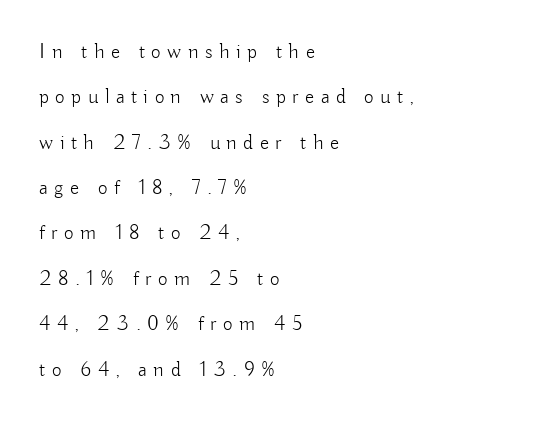
A classic flush-left, rag-right setting is used for this passage. This rendering widens character spacing well past its baseline value. The words here are not underlined. A typesetter would call this leading open, well beyond the default.
